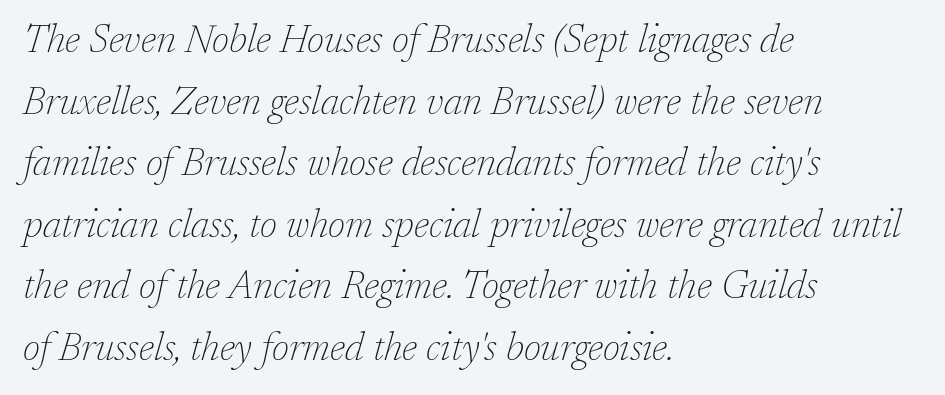
Q: Is the text bold? A: No.
Q: Is the text italic (slanted)? A: Yes, it leans right by about 17 degrees.
Q: Is the typeface a serif or a sans-serif typeface? A: Serif.
Q: Is the text underlined? A: No.
Q: How is the paragraph aligned? A: Left-aligned.
Q: Is the spacing between letters normal or unusually wide? A: Normal.
Q: Is the spacing between lines tight, normal or loose? A: Normal.
Q: Width (condensed, normal, or wide)? A: Normal.
Q: Stroke contrast? A: Low.
Q: x-height? A: Medium.
Q: Monospaced? A: No.
